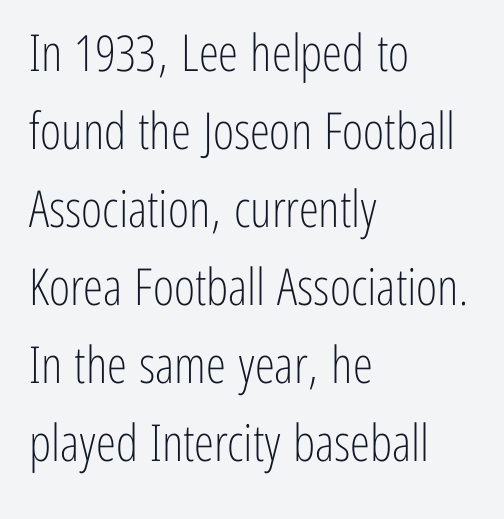
{"serif": "no", "italic": "no", "bold": "no", "weight": "light", "width": "condensed", "stroke_contrast": "low", "x_height": "medium", "monospaced": "no", "underline": "no", "align": "left", "line_spacing": "normal", "line_spacing_ratio": 1.53, "letter_spacing": "normal", "letter_spacing_em": 0.0, "glyph_px": 51}
